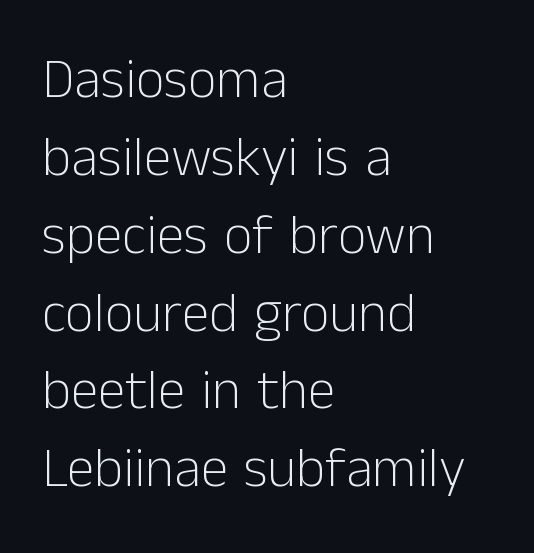
{"serif": "no", "italic": "no", "bold": "no", "weight": "light", "width": "normal", "stroke_contrast": "low", "x_height": "medium", "monospaced": "no", "underline": "no", "align": "left", "line_spacing": "normal", "line_spacing_ratio": 1.39, "letter_spacing": "normal", "letter_spacing_em": 0.0, "glyph_px": 56}
